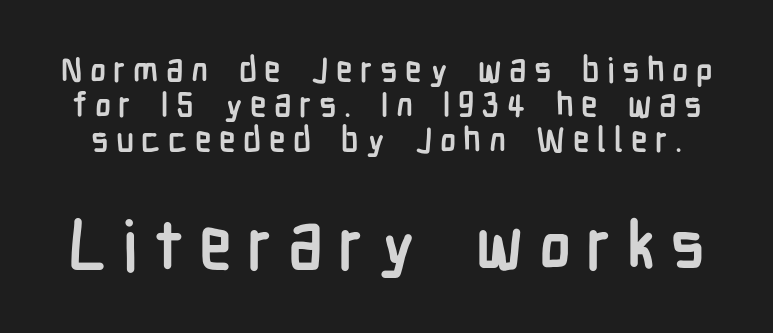
Each new line begins almost immediately beneath the previous one. Every letter is thick-stroked: bold, no question. Letterform terminals end flat and unadorned throughout the passage. Has an underline been added? It has not. These two chunks differ in scale, with the bottom chunk taking the larger measure.
